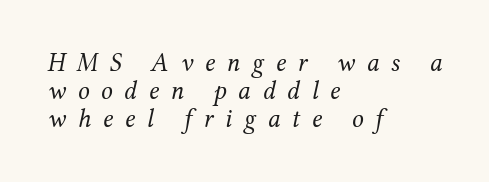
Italic: yes, the glyphs are oblique. The line-height multiplier appears low, near solid setting. The paragraph shown leans on its left margin. The space beneath each line is pristine and unruled. Letters have the restrained weight of plain body copy at most.
